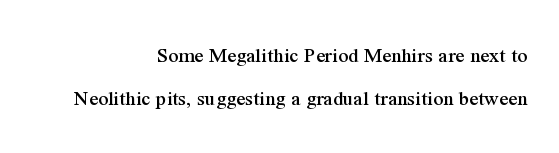
The image shows 22 px text type, upright; set right-aligned, loose line spacing (1.95x), normal letter spacing, not underlined.
